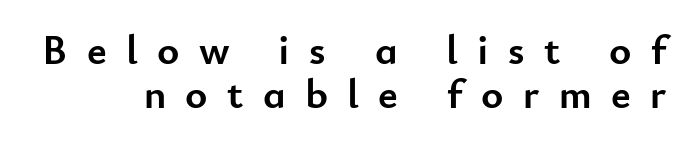
Q: Is the text bold? A: Yes.
Q: Is the text italic (slanted)? A: No, it is upright.
Q: Is the typeface a serif or a sans-serif typeface? A: Sans-serif.
Q: Is the text underlined? A: No.
Q: Is the spacing between letters normal or unusually wide? A: Unusually wide.
Q: Is the spacing between lines tight, normal or loose? A: Tight.
Q: Width (condensed, normal, or wide)? A: Normal.
Q: Stroke contrast? A: Low.
Q: x-height? A: Small.
Q: Monospaced? A: No.
